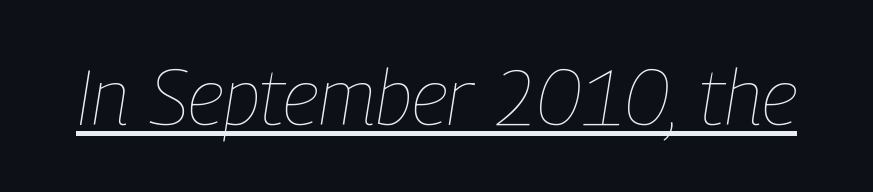
Q: Is the text bold? A: No.
Q: Is the text italic (slanted)? A: Yes, it leans right by about 9 degrees.
Q: Is the text underlined? A: Yes.
Q: Is the spacing between letters normal or unusually wide? A: Normal.
Q: Width (condensed, normal, or wide)? A: Condensed.
Q: Stroke contrast? A: Low.
Q: x-height? A: Medium.
Q: Monospaced? A: No.
